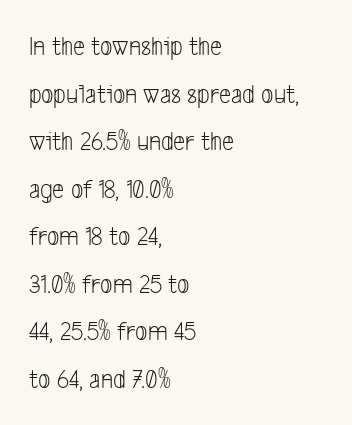
{"bold": "no", "underline": "no", "align": "left", "line_spacing_ratio": 1.76, "letter_spacing": "normal", "letter_spacing_em": 0.0, "glyph_px": 27}
